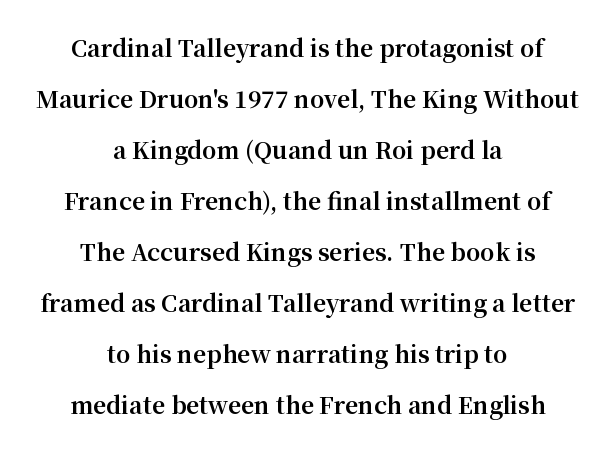
Ordinary non-slanted type is in use. The designer dialed line spacing up above the default. Caption: standard tracking, unaltered. Heft: maximum for text — a bold. Anything drawn beneath the words? Only blank space. Where is the straight margin? There isn't one; the lines are centered.
